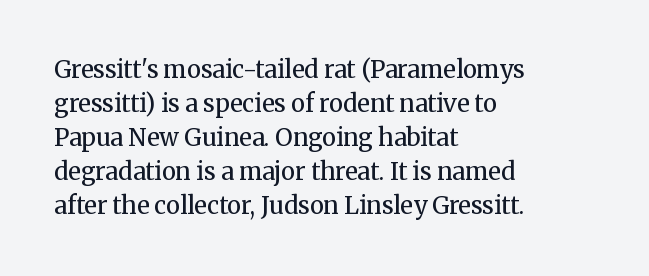
Q: Is the text bold? A: No.
Q: Is the text italic (slanted)? A: No, it is upright.
Q: Is the text underlined? A: No.
Q: How is the paragraph aligned? A: Left-aligned.
Q: Is the spacing between letters normal or unusually wide? A: Normal.
Q: Is the spacing between lines tight, normal or loose? A: Normal.
